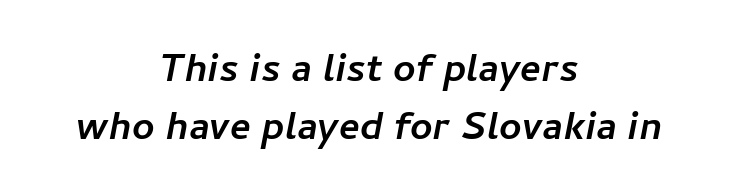
Think of a printed novel: that variable character pitch is what you see here. Quick note: underline off. The type family on display is of the sans-serif kind. This rendering uses center alignment, leaving both contours irregular but symmetric. Each word holds together tightly as a unit, with standard inter-letter gaps.
